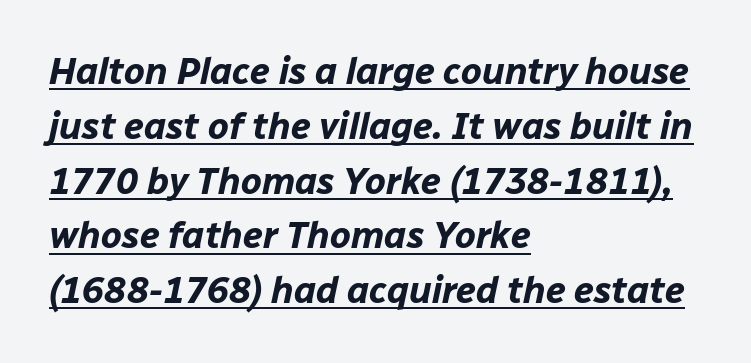
The passage is arranged the way most books set body copy — flush left. Underline: present. This is oblique type, the kind used for emphasis or titles. The tracking reads as untouched default to a designer's eye. This sample has the flowing, uneven cadence of proportional lettering.
